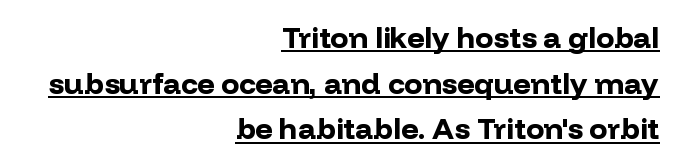
{"serif": "no", "italic": "no", "bold": "yes", "weight": "bold", "width": "normal", "stroke_contrast": "low", "x_height": "medium", "monospaced": "no", "underline": "yes", "align": "right", "line_spacing": "normal", "line_spacing_ratio": 1.52, "letter_spacing": "normal", "letter_spacing_em": 0.0, "glyph_px": 30}
